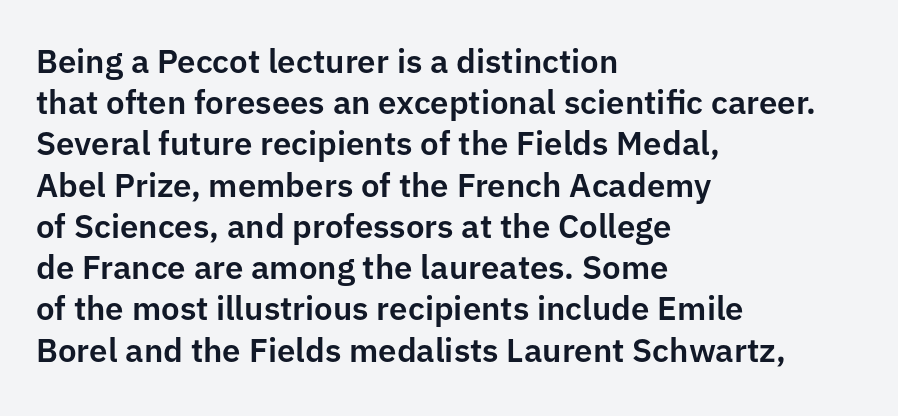
{"serif": "no", "italic": "no", "width": "normal", "stroke_contrast": "low", "x_height": "medium", "monospaced": "no", "underline": "no", "align": "left", "line_spacing": "normal", "line_spacing_ratio": 1.25, "letter_spacing": "normal", "letter_spacing_em": 0.0, "glyph_px": 33}
